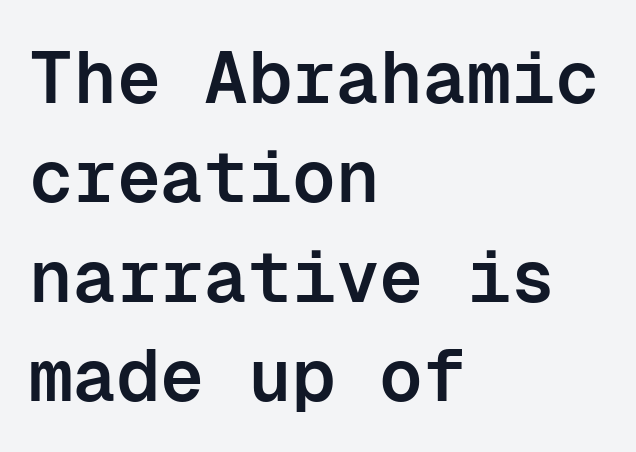
{"serif": "no", "italic": "no", "bold": "semi", "weight": "semibold", "width": "normal", "stroke_contrast": "low", "x_height": "medium", "monospaced": "yes", "underline": "no", "align": "left", "line_spacing": "normal", "line_spacing_ratio": 1.36, "letter_spacing": "normal", "letter_spacing_em": 0.0, "glyph_px": 73}
